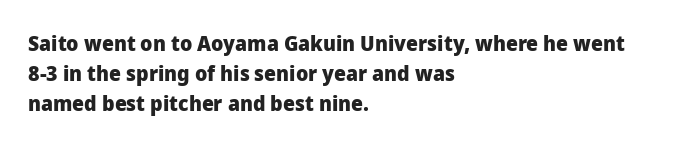
Emphasis by weight is at full strength: bold. Compared with typical body copy, the letter spacing here is the same. The passage shown is not underscored anywhere. Each new line begins a customary step beneath the previous one.
